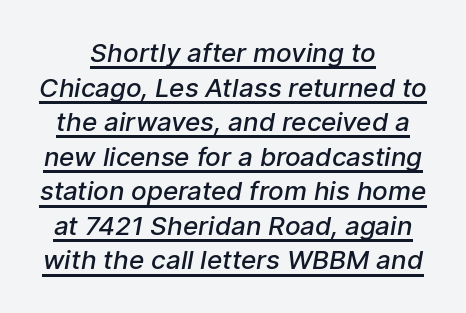
Observe the ordinary spacing: letters are neighbours, not strangers. Every letter is mildly thick-stroked: semibold rather than bold. The whitespace from short lines is split evenly between both sides. Underlining? Definitely there.
